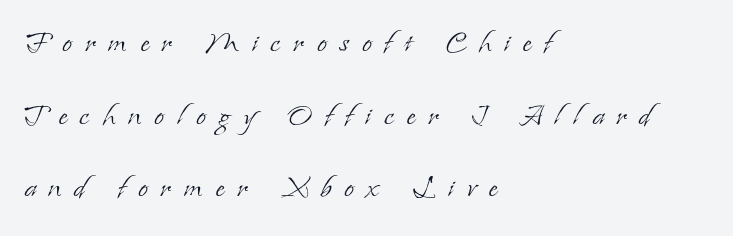
The image shows 36 px light serif type; set left-aligned, loose line spacing (2.02x), unusually wide letter spacing (+0.35 em), not underlined; low stroke contrast and a small x-height.
